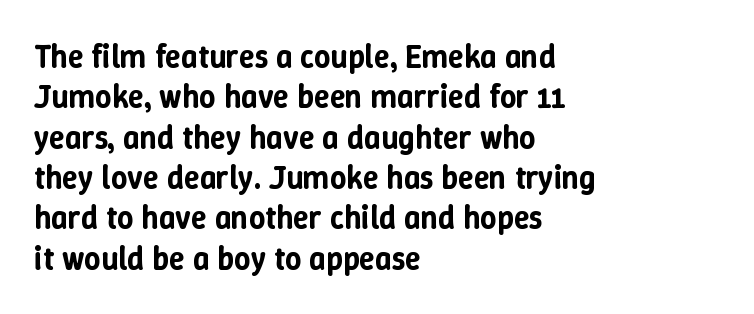
Reading down the block, your eye returns to a fixed left position each line. Rule under the text: the space is simply empty. Is this a fixed-width face? No — the glyphs have proportional, varying widths. The specimen reads as upright at a glance. Each word holds together tightly as a unit, with standard inter-letter gaps.
